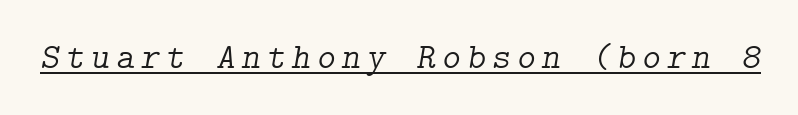
{"serif": "yes", "italic": "yes", "lean": "right", "slant_degrees": 9, "bold": "no", "weight": "light", "width": "normal", "stroke_contrast": "low", "x_height": "medium", "underline": "yes", "glyph_px": 36}
